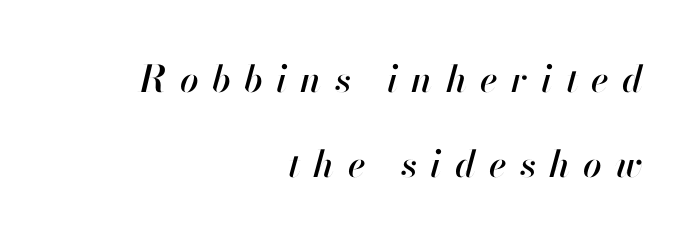
Q: Is the text italic (slanted)? A: Yes, it leans right by about 13 degrees.
Q: Is the text underlined? A: No.
Q: How is the paragraph aligned? A: Right-aligned.
Q: Is the spacing between letters normal or unusually wide? A: Unusually wide.
Q: Is the spacing between lines tight, normal or loose? A: Loose.
Q: Width (condensed, normal, or wide)? A: Normal.
Q: Stroke contrast? A: High.
Q: x-height? A: Small.
Q: Monospaced? A: No.
